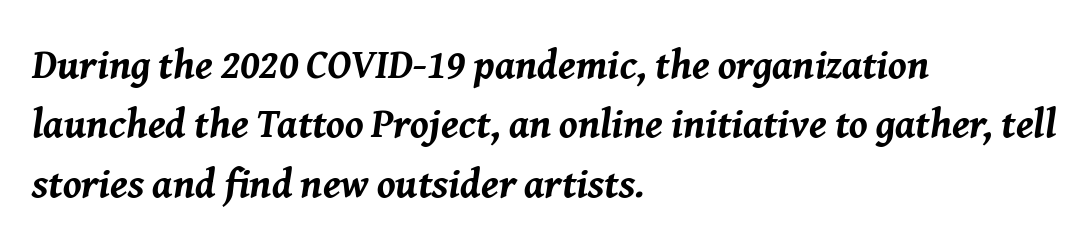
Its strokes are broad and dark, the hallmark of bold type. Looking at the ascenders, they clearly lean. Is the block centered? No — it sits flush against the left margin. Leading: standard. Does extra space separate the letters? No, they use regular spacing. Spacing verdict: proportional, widths tailored to each character.
